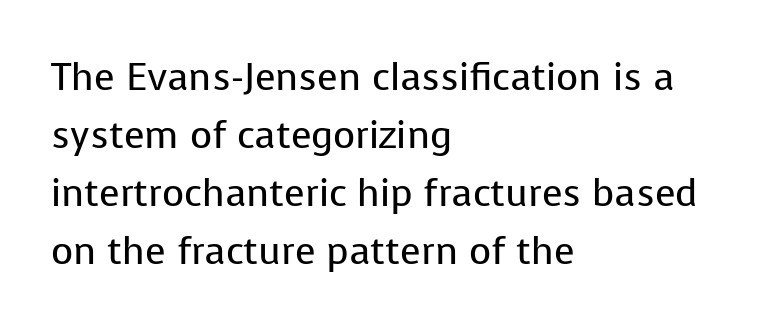
The image shows 38 px regular-weight sans-serif type, upright; set left-aligned, normal line spacing (1.53x), normal letter spacing, not underlined; low stroke contrast and a medium x-height.
